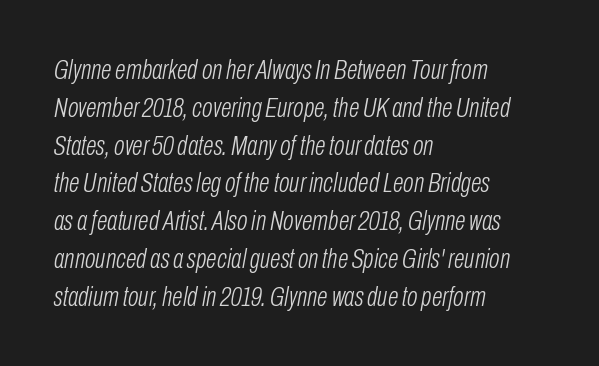
Look at the tracking — it's just the regular setting, nothing added. A typesetter would call this proportional, since set widths differ per character. No extra ink here — the face is not bold. These lines were composed using italics. The typesetter chose a ragged-right arrangement here. This rendering features lettering with no underline.
